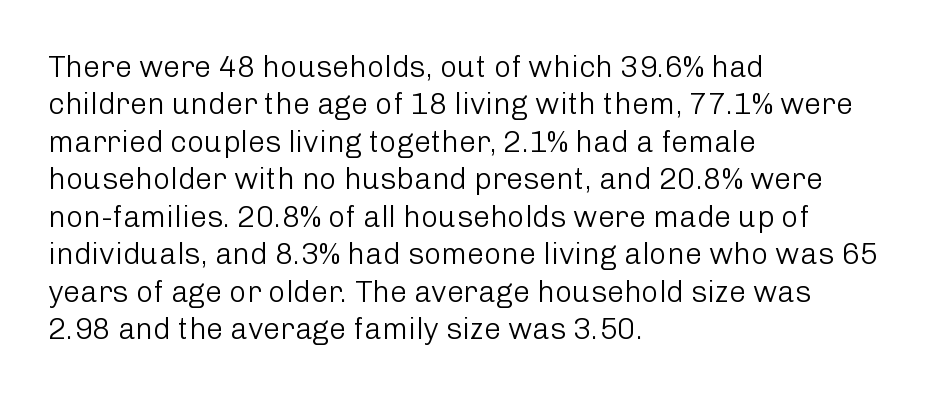
No extra tracking has been applied to these lines. The rendering uses a moderate line-height, typical for paragraphs. The space directly below the letters is spotless. Looks like regular typesetting: each glyph gets only the width it needs.
